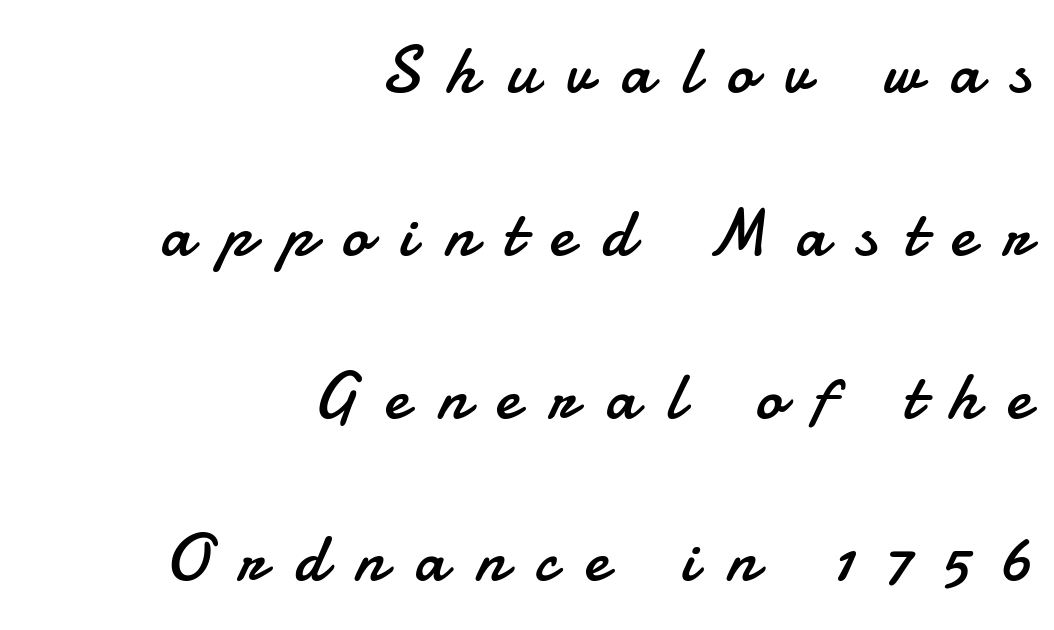
Q: Is the text bold? A: No.
Q: Is the text italic (slanted)? A: Yes.
Q: Is the typeface a serif or a sans-serif typeface? A: Sans-serif.
Q: Is the text underlined? A: No.
Q: How is the paragraph aligned? A: Right-aligned.
Q: Is the spacing between letters normal or unusually wide? A: Unusually wide.
Q: Is the spacing between lines tight, normal or loose? A: Loose.
Q: Width (condensed, normal, or wide)? A: Normal.
Q: Stroke contrast? A: Low.
Q: x-height? A: Small.
Q: Monospaced? A: No.
